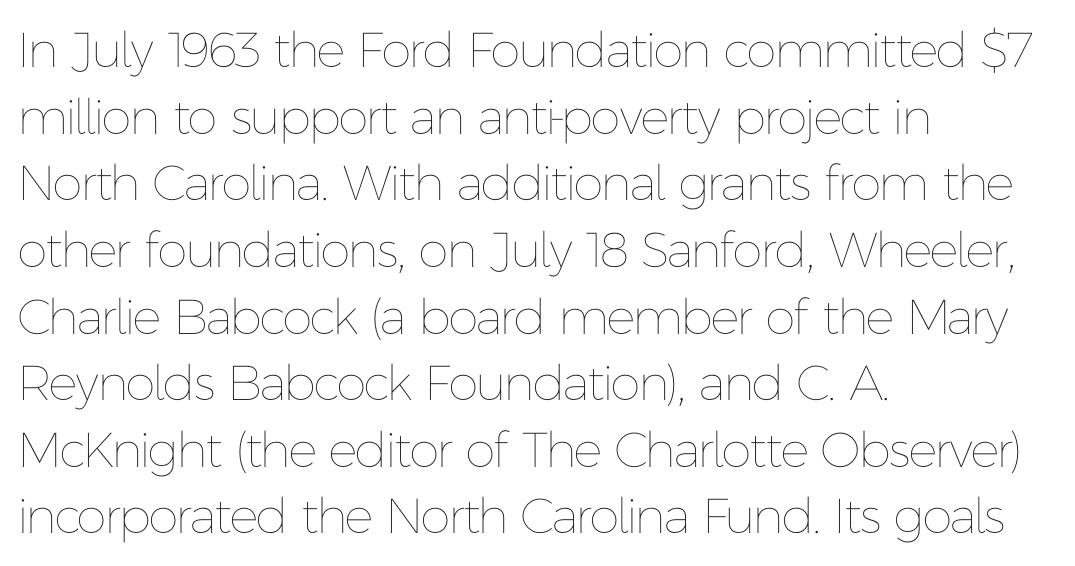
The image shows 49 px thin type, upright; set left-aligned, normal line spacing (1.36x), normal letter spacing, not underlined; low stroke contrast and a medium x-height.
